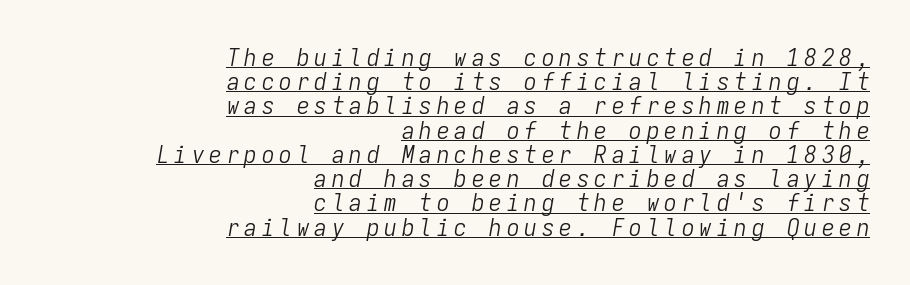
The image shows 25 px text type, italic (leaning right); set right-aligned, tight line spacing (0.97x), unusually wide letter spacing (+0.2 em), underlined.
